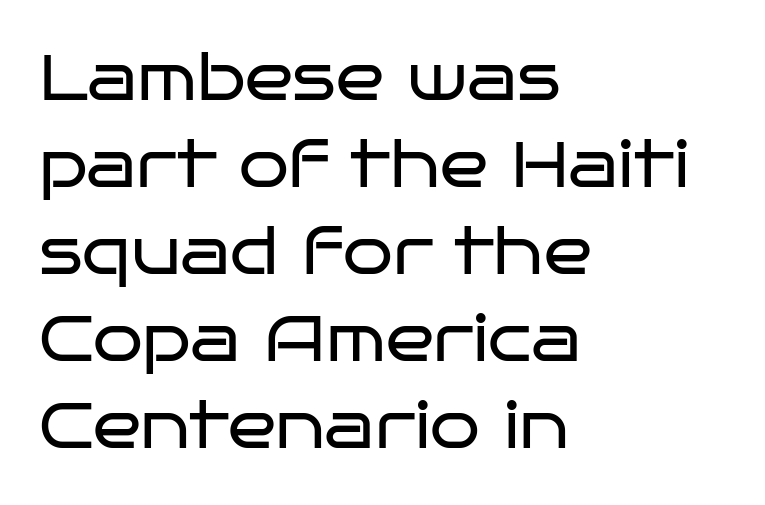
Q: Is the text bold? A: No.
Q: Is the text italic (slanted)? A: No, it is upright.
Q: Is the typeface a serif or a sans-serif typeface? A: Sans-serif.
Q: Is the text underlined? A: No.
Q: How is the paragraph aligned? A: Left-aligned.
Q: Is the spacing between letters normal or unusually wide? A: Normal.
Q: Is the spacing between lines tight, normal or loose? A: Normal.
Q: Width (condensed, normal, or wide)? A: Wide.
Q: Stroke contrast? A: Low.
Q: x-height? A: Large.
Q: Monospaced? A: No.
